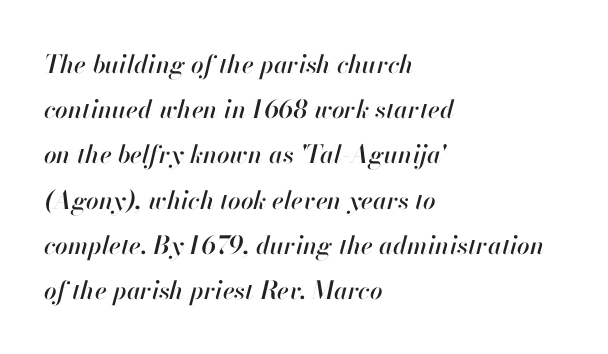
The text block is weighted toward the left margin, trailing off unevenly rightward. This sample uses an oblique cut, with every glyph tilted off the vertical. Bare-footed words on every line. The face used here is rendered with its standard letterfit.
